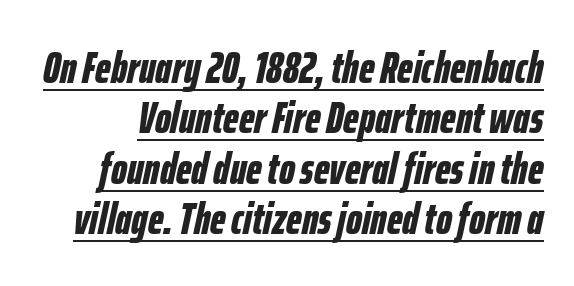
The passage shown leans; its letterforms are oblique. The face used here is proportionally spaced, like ordinary book or web type. One glance says dense: line gaps are narrower than usual. You could call the tracking neutral — neither tight nor loose. Decoration check: the copy is underlined. Does the weight exceed regular? Yes, all the way to bold.
